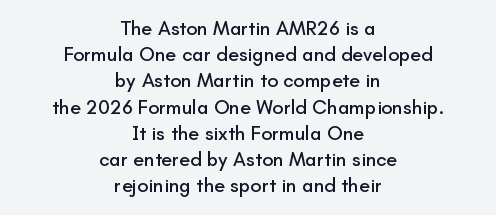
The image shows 20 px text type, upright; set centered, normal line spacing (1.31x), normal letter spacing, not underlined.
